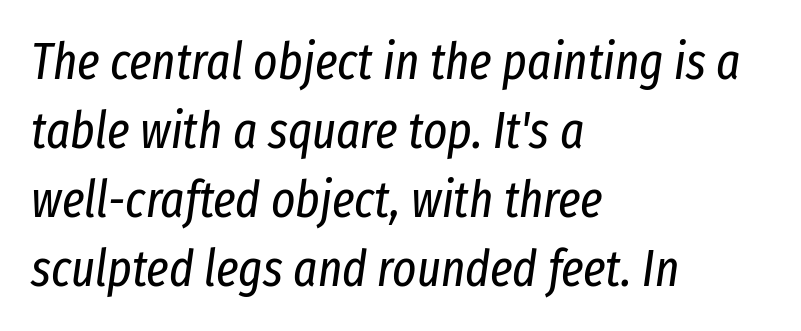
Q: Is the text bold? A: No.
Q: Is the text italic (slanted)? A: Yes, it leans right by about 8 degrees.
Q: Is the text underlined? A: No.
Q: How is the paragraph aligned? A: Left-aligned.
Q: Is the spacing between letters normal or unusually wide? A: Normal.
Q: Is the spacing between lines tight, normal or loose? A: Normal.
Q: Width (condensed, normal, or wide)? A: Condensed.
Q: Stroke contrast? A: Low.
Q: x-height? A: Medium.
Q: Monospaced? A: No.
